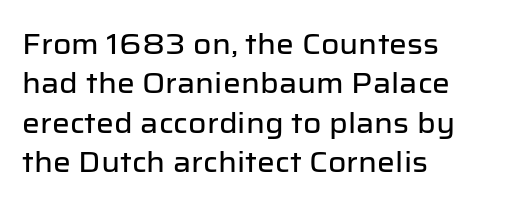
The line texture is even and compact thanks to regular tracking. Note the varied advance widths — an 'i' is clearly narrower than an 'm'. The foot of each line stays bare and open. Serifs: no, the terminals of the letterforms are clean. Compared with typical paragraphs, the rows here are spaced about the same.
